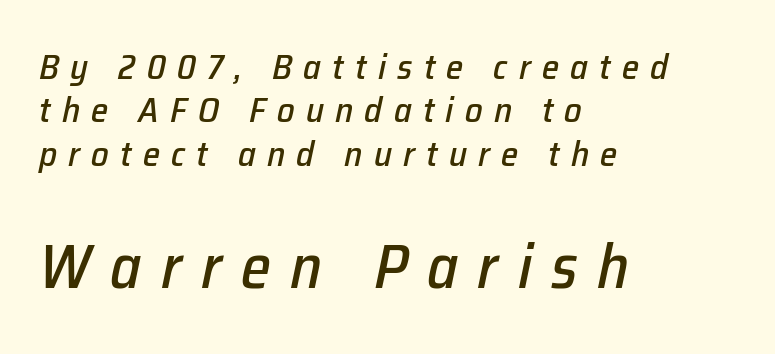
The image shows 61 px text type, italic (leaning right); set left-aligned, line spacing 1.24x, unusually wide letter spacing (+0.32 em), not underlined; the second (bottom) block is 1.74x larger; low stroke contrast and a medium x-height.
